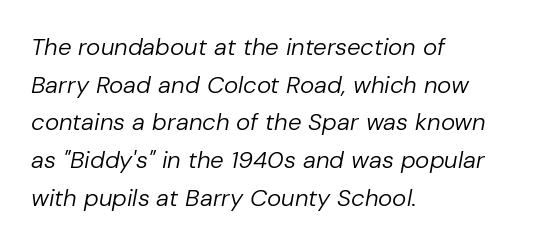
Q: Is the text bold? A: No.
Q: Is the text italic (slanted)? A: Yes, it leans right by about 10 degrees.
Q: Is the text underlined? A: No.
Q: How is the paragraph aligned? A: Left-aligned.
Q: Is the spacing between letters normal or unusually wide? A: Normal.
Q: Is the spacing between lines tight, normal or loose? A: Normal.
